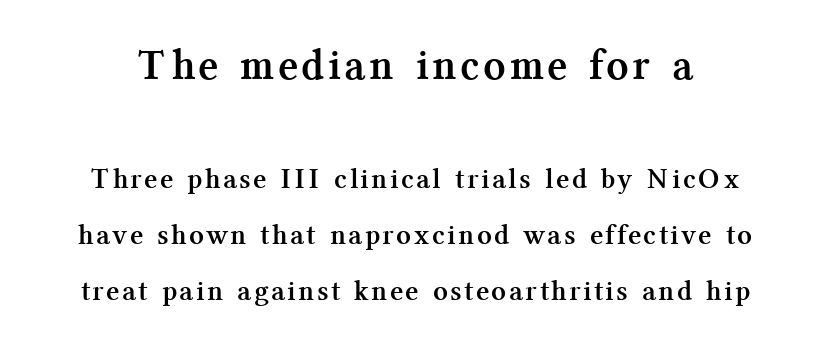
{"serif": "yes", "italic": "no", "bold": "yes", "weight": "semibold", "width": "normal", "stroke_contrast": "medium", "x_height": "medium", "monospaced": "no", "underline": "no", "line_spacing": "loose", "line_spacing_ratio": 1.93, "larger_block": "first", "size_ratio": 1.52, "glyph_px": 44}
